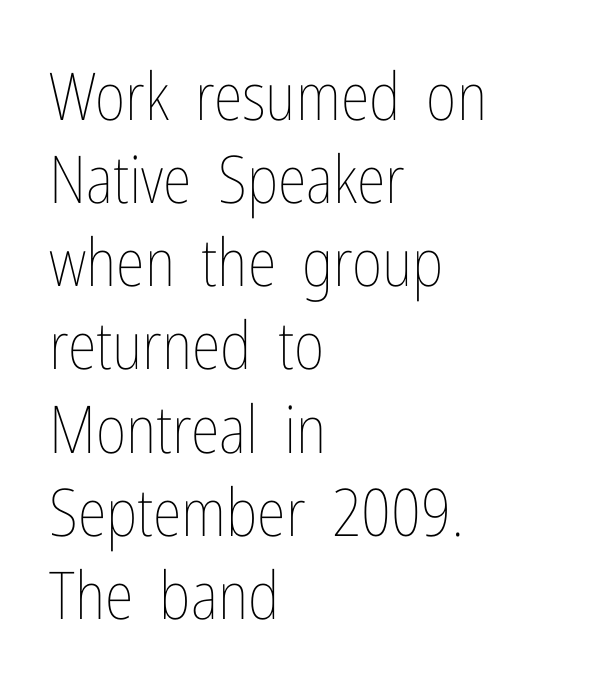
Q: Is the text bold? A: No.
Q: Is the text italic (slanted)? A: No, it is upright.
Q: Is the text underlined? A: No.
Q: How is the paragraph aligned? A: Left-aligned.
Q: Is the spacing between letters normal or unusually wide? A: Normal.
Q: Is the spacing between lines tight, normal or loose? A: Normal.
Q: Width (condensed, normal, or wide)? A: Condensed.
Q: Stroke contrast? A: Low.
Q: x-height? A: Medium.
Q: Monospaced? A: No.
